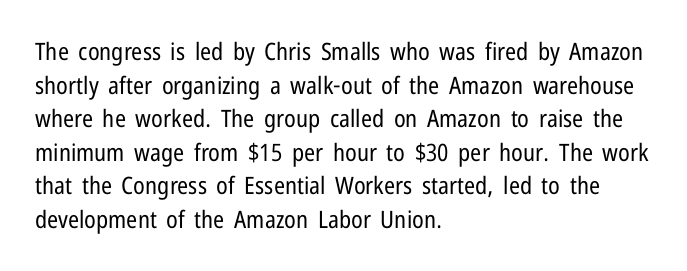
{"italic": "no", "bold": "no", "underline": "no", "align": "left", "line_spacing": "normal", "line_spacing_ratio": 1.4, "letter_spacing": "normal", "letter_spacing_em": 0.0, "glyph_px": 24}
